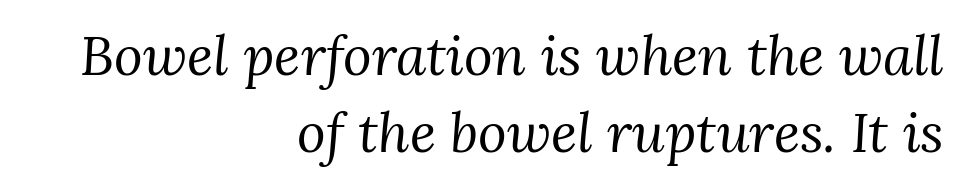
The image shows 55 px regular-weight serif type, italic (leaning right); set right-aligned, normal line spacing (1.4x), normal letter spacing, not underlined; medium stroke contrast and a medium x-height.
